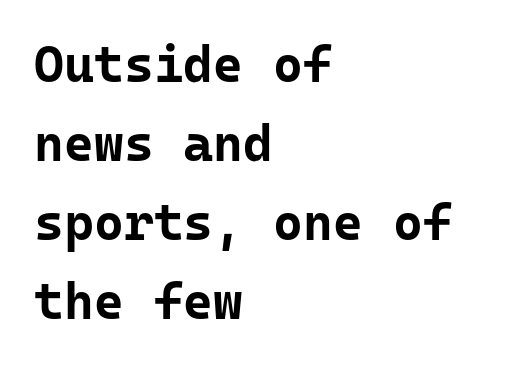
Q: Is the text bold? A: Yes.
Q: Is the text italic (slanted)? A: No, it is upright.
Q: Is the typeface a serif or a sans-serif typeface? A: Sans-serif.
Q: Is the text underlined? A: No.
Q: How is the paragraph aligned? A: Left-aligned.
Q: Is the spacing between letters normal or unusually wide? A: Normal.
Q: Is the spacing between lines tight, normal or loose? A: Normal.
Q: Width (condensed, normal, or wide)? A: Normal.
Q: Stroke contrast? A: Low.
Q: x-height? A: Medium.
